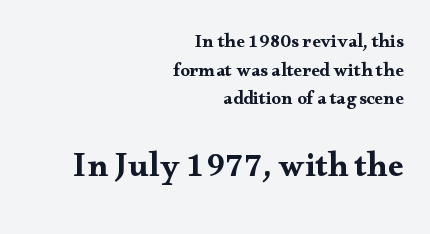
Q: Is the text italic (slanted)? A: No, it is upright.
Q: Is the typeface a serif or a sans-serif typeface? A: Serif.
Q: Is the text underlined? A: No.
Q: How is the paragraph aligned? A: Right-aligned.
Q: Is the spacing between letters normal or unusually wide? A: Normal.
Q: Is the spacing between lines tight, normal or loose? A: Normal.
Q: Which block of text is set in a larger size, the first (top) or the second (bottom)? A: The second (bottom) one.
Q: Width (condensed, normal, or wide)? A: Wide.
Q: Stroke contrast? A: Medium.
Q: x-height? A: Small.
Q: Monospaced? A: No.
